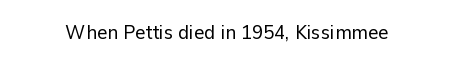
The image shows 20 px text type, upright; set normal letter spacing, not underlined.
